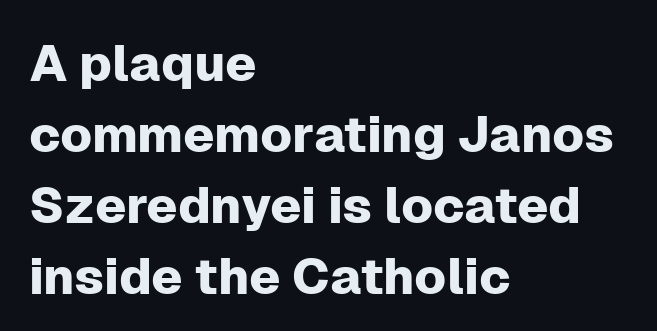
{"serif": "no", "italic": "no", "width": "normal", "stroke_contrast": "low", "x_height": "medium", "monospaced": "no", "underline": "no", "align": "left", "line_spacing": "normal", "line_spacing_ratio": 1.39, "letter_spacing": "normal", "letter_spacing_em": 0.0, "glyph_px": 51}
